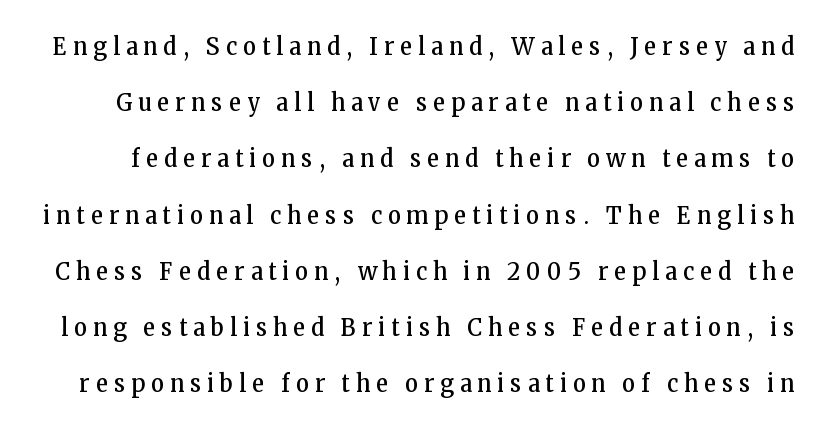
Any mark beneath the type? The region is blank. The rendering uses a large line-height, opening up the rows. The lettering stays uniformly vertical, giving the passage a roman look. Summary of weight: not heavy and not bold. Loose tracking; the words dissolve into strings of separated letters.
